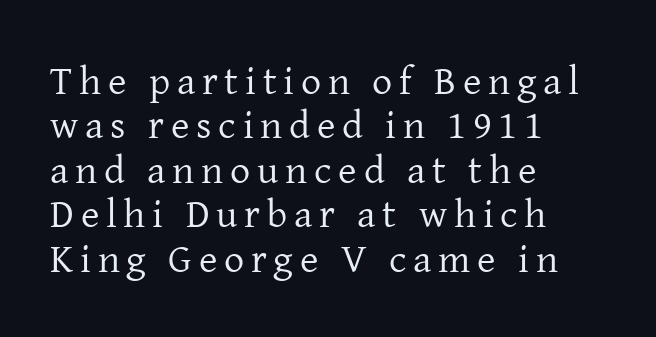
{"serif": "yes", "italic": "no", "bold": "no", "weight": "regular", "width": "normal", "stroke_contrast": "low", "x_height": "medium", "monospaced": "no", "underline": "no", "align": "left", "line_spacing": "tight", "line_spacing_ratio": 1.11, "glyph_px": 40}
